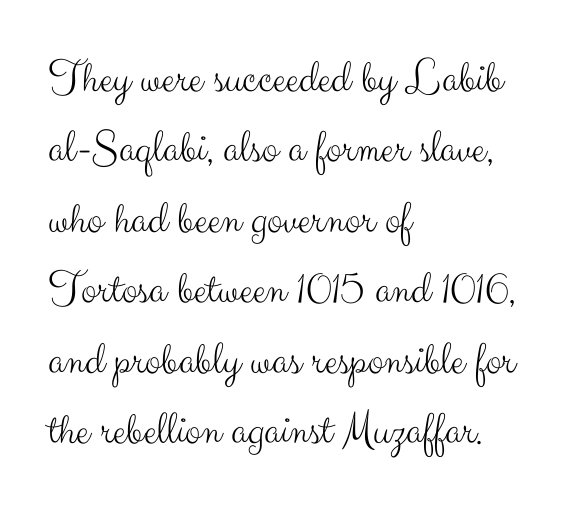
Q: Is the text bold? A: No.
Q: Is the text italic (slanted)? A: Yes.
Q: Is the typeface a serif or a sans-serif typeface? A: Sans-serif.
Q: Is the text underlined? A: No.
Q: How is the paragraph aligned? A: Left-aligned.
Q: Is the spacing between letters normal or unusually wide? A: Normal.
Q: Is the spacing between lines tight, normal or loose? A: Normal.
Q: Width (condensed, normal, or wide)? A: Normal.
Q: Stroke contrast? A: Medium.
Q: x-height? A: Small.
Q: Monospaced? A: No.
